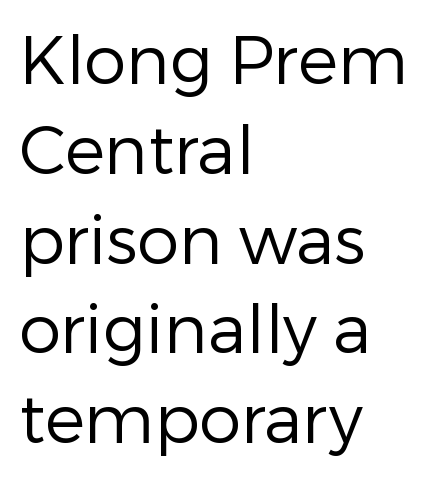
The image shows 67 px regular-weight sans-serif type, upright; set left-aligned, normal line spacing (1.34x), normal letter spacing, not underlined; low stroke contrast and a medium x-height.
